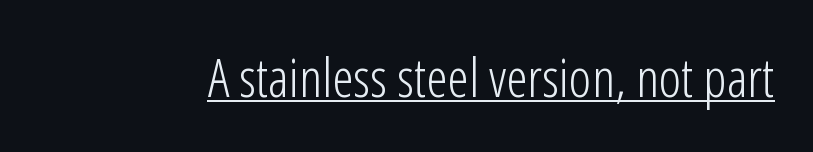
{"serif": "no", "italic": "no", "bold": "no", "weight": "light", "width": "condensed", "stroke_contrast": "low", "x_height": "medium", "monospaced": "no", "underline": "yes", "letter_spacing": "normal", "letter_spacing_em": 0.0, "glyph_px": 54}
